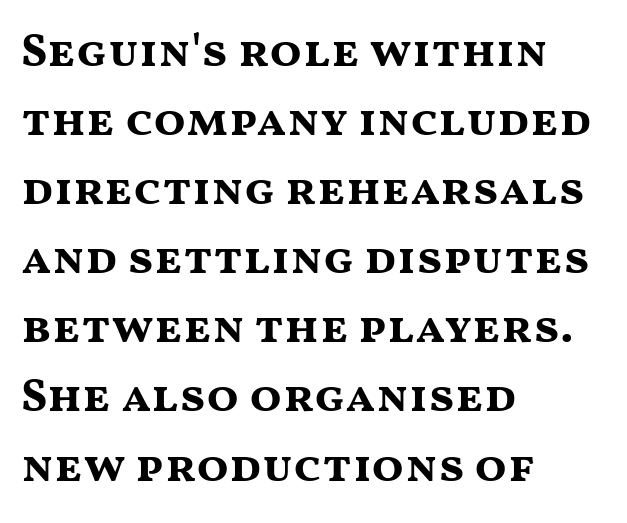
Bold? Absolutely — the strokes are thick and heavy. Left-aligned paragraph, ragged on the right. Every character sits straight up, as roman type does. Note the varied advance widths — an 'i' is clearly narrower than an 'm'. Baseline-to-baseline distance is the conventional proportion of letter height.
